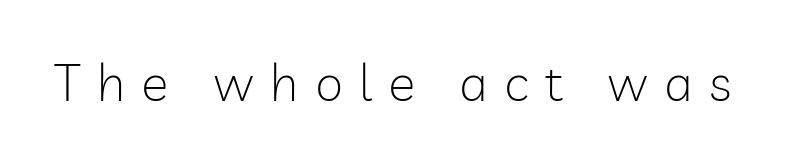
The image shows 51 px light sans-serif type, upright; set unusually wide letter spacing (+0.32 em), not underlined; low stroke contrast and a medium x-height.
